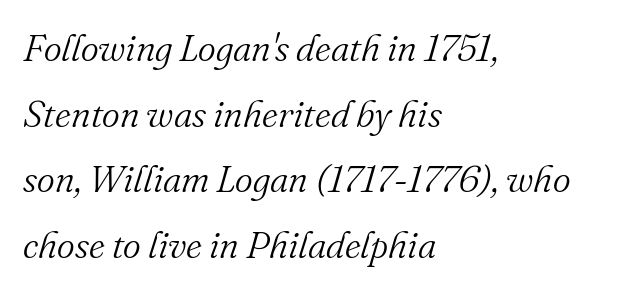
Q: Is the text bold? A: No.
Q: Is the text italic (slanted)? A: Yes, it leans right by about 16 degrees.
Q: Is the typeface a serif or a sans-serif typeface? A: Serif.
Q: Is the text underlined? A: No.
Q: How is the paragraph aligned? A: Left-aligned.
Q: Is the spacing between letters normal or unusually wide? A: Normal.
Q: Width (condensed, normal, or wide)? A: Normal.
Q: Stroke contrast? A: Medium.
Q: x-height? A: Small.
Q: Monospaced? A: No.
